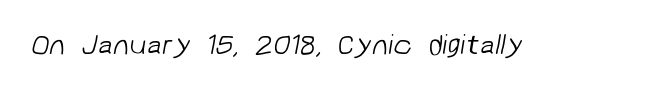
Plain, unruled lines of type. Note the varied advance widths — an 'i' is clearly narrower than an 'm'. The passage shown has conventional tracking throughout. In terms of letterform style, serifs are entirely absent.
